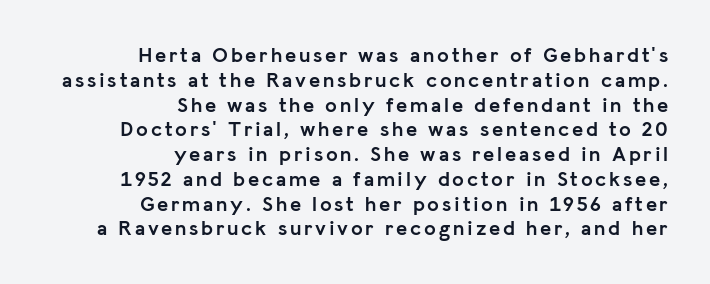
Q: Is the text bold? A: Yes.
Q: Is the text italic (slanted)? A: No, it is upright.
Q: Is the text underlined? A: No.
Q: How is the paragraph aligned? A: Right-aligned.
